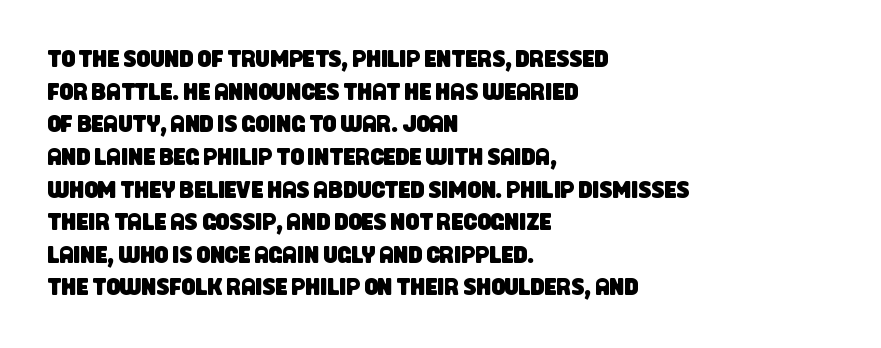
The image shows 24 px text type; set left-aligned, normal line spacing (1.36x), normal letter spacing, not underlined.
